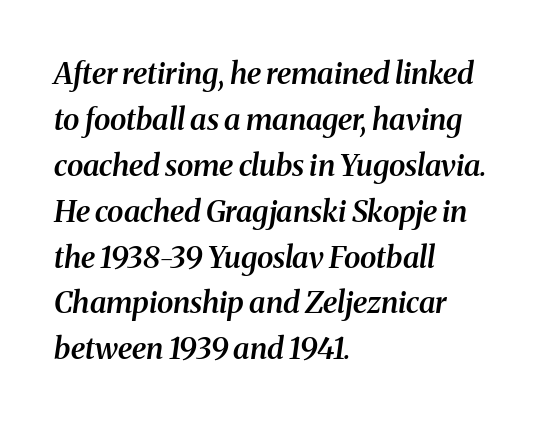
{"serif": "yes", "italic": "yes", "lean": "right", "slant_degrees": 8, "bold": "semi", "weight": "semibold", "width": "normal", "stroke_contrast": "medium", "x_height": "medium", "monospaced": "no", "underline": "no", "align": "left", "line_spacing": "normal", "line_spacing_ratio": 1.53, "letter_spacing": "normal", "letter_spacing_em": 0.0, "glyph_px": 30}
